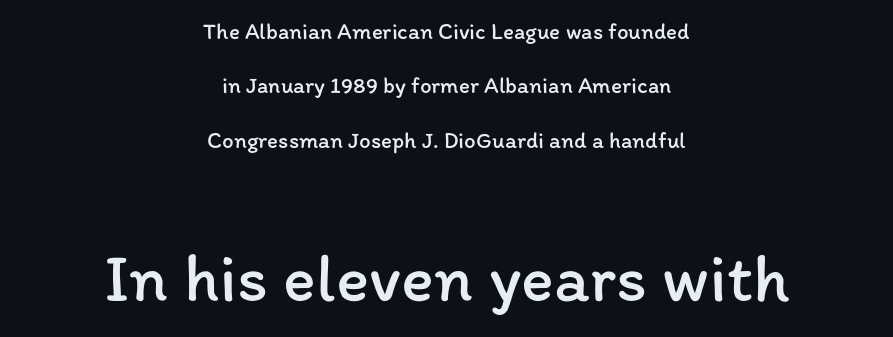
{"italic": "no", "bold": "no", "weight": "regular", "width": "normal", "stroke_contrast": "low", "x_height": "medium", "monospaced": "no", "underline": "no", "align": "center", "line_spacing": "loose", "line_spacing_ratio": 2.36, "letter_spacing": "normal", "letter_spacing_em": 0.0, "larger_block": "second", "size_ratio": 3.0, "glyph_px": 69}
